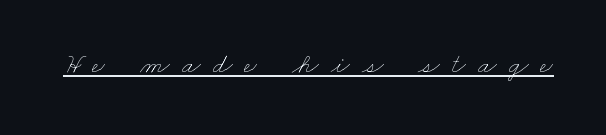
The face looks like a standard text weight, possibly lighter. The line texture is sparse and dotted thanks to wide tracking. Compared with undecorated copy, this sample adds a rule below the words. Character widths vary here, with narrow letters taking less room than wide ones.
